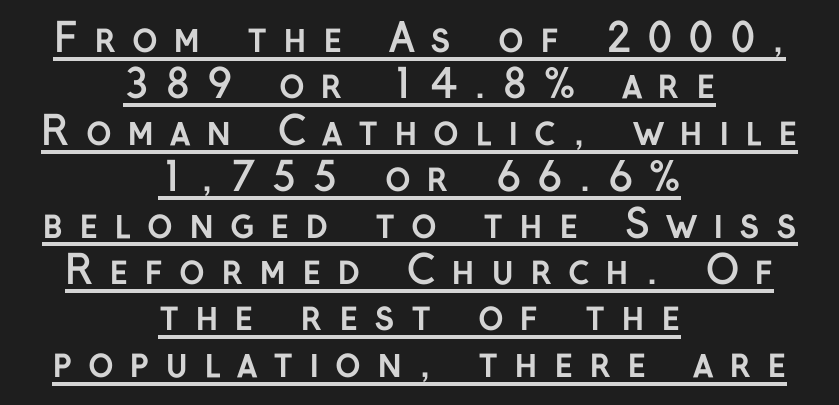
Q: Is the text bold? A: Yes.
Q: Is the text italic (slanted)? A: No, it is upright.
Q: Is the typeface a serif or a sans-serif typeface? A: Sans-serif.
Q: Is the text underlined? A: Yes.
Q: How is the paragraph aligned? A: Centered.
Q: Is the spacing between letters normal or unusually wide? A: Unusually wide.
Q: Width (condensed, normal, or wide)? A: Normal.
Q: Stroke contrast? A: Low.
Q: x-height? A: Medium.
Q: Monospaced? A: No.
